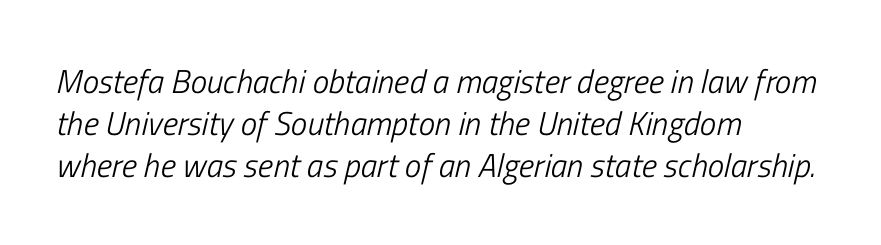
Q: Is the text bold? A: No.
Q: Is the text italic (slanted)? A: Yes, it leans right by about 13 degrees.
Q: Is the text underlined? A: No.
Q: How is the paragraph aligned? A: Left-aligned.
Q: Is the spacing between letters normal or unusually wide? A: Normal.
Q: Is the spacing between lines tight, normal or loose? A: Normal.
Q: Width (condensed, normal, or wide)? A: Condensed.
Q: Stroke contrast? A: Low.
Q: x-height? A: Medium.
Q: Monospaced? A: No.
